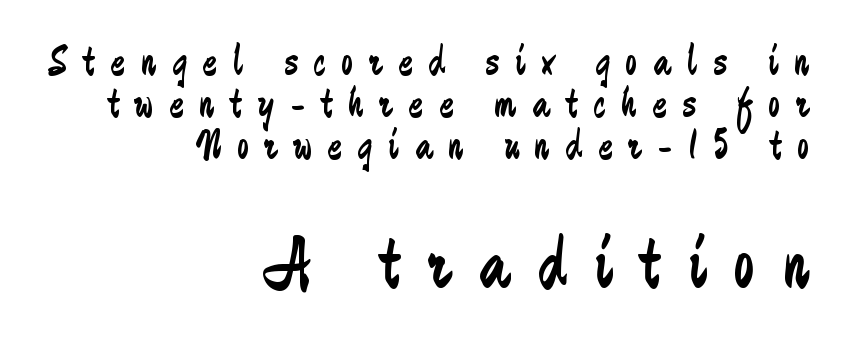
The image shows 75 px regular-weight, condensed sans-serif type; set right-aligned, tight line spacing (0.98x), unusually wide letter spacing (+0.37 em), not underlined; the second (bottom) block is 1.74x larger; low stroke contrast and a medium x-height.
